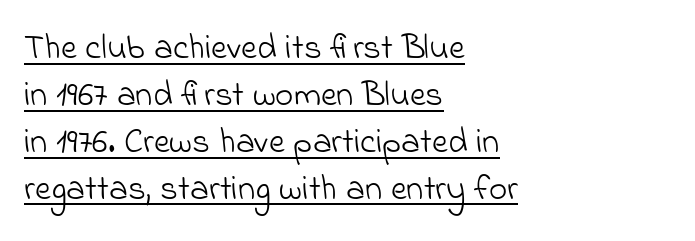
Q: Is the text bold? A: No.
Q: Is the typeface a serif or a sans-serif typeface? A: Sans-serif.
Q: Is the text underlined? A: Yes.
Q: How is the paragraph aligned? A: Left-aligned.
Q: Is the spacing between letters normal or unusually wide? A: Normal.
Q: Is the spacing between lines tight, normal or loose? A: Normal.
Q: Width (condensed, normal, or wide)? A: Normal.
Q: Stroke contrast? A: Low.
Q: x-height? A: Small.
Q: Monospaced? A: No.
